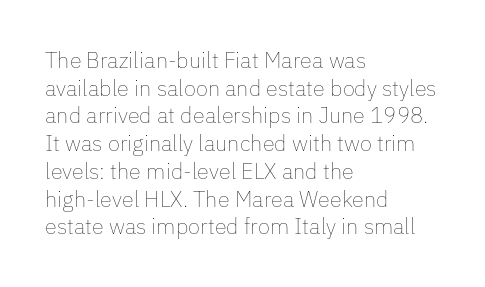
The typeface has the unassuming heft of standard copy or less. Vertical strokes here are truly vertical. A clean baseline with only descenders dipping below it. Default kerning and tracking; the words read as compact shapes.
